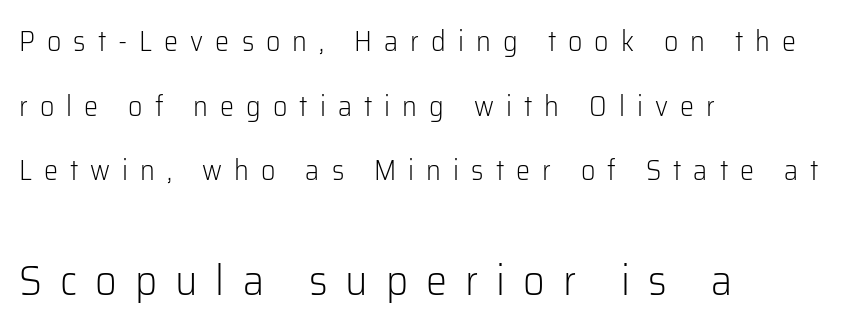
{"serif": "no", "italic": "no", "bold": "no", "weight": "light", "width": "normal", "stroke_contrast": "low", "x_height": "medium", "monospaced": "no", "underline": "no", "align": "left", "line_spacing": "loose", "line_spacing_ratio": 2.31, "letter_spacing": "wide", "letter_spacing_em": 0.43, "larger_block": "second", "size_ratio": 1.5, "glyph_px": 42}
